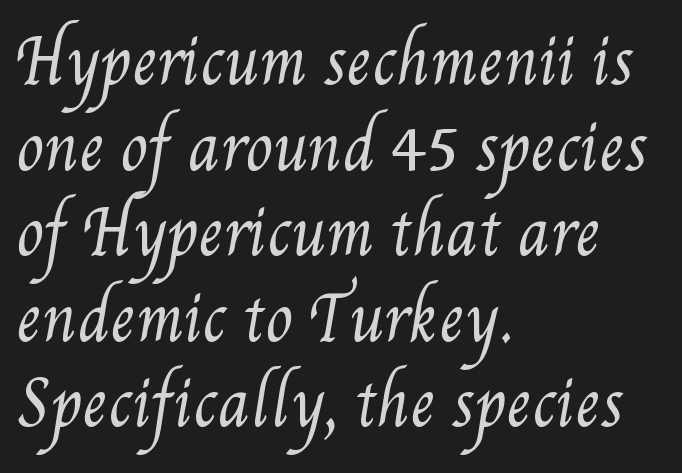
Unmarked baselines from the first word to the last. The block of text has a typical density, with ordinary space between rows. Students, note that the glyphs here touch the page at normal intervals. Is this a heavy cut? Hardly; it is regular or lighter. The compositor pushed each line to the left boundary.
